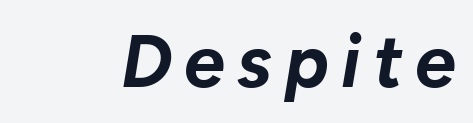
The image shows 73 px bold type, italic (leaning right); set not underlined; low stroke contrast and a medium x-height.
